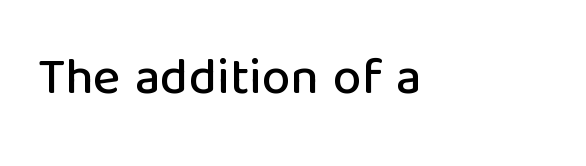
{"serif": "no", "italic": "no", "width": "normal", "stroke_contrast": "low", "x_height": "medium", "monospaced": "no", "underline": "no", "letter_spacing": "normal", "letter_spacing_em": 0.0, "glyph_px": 51}
